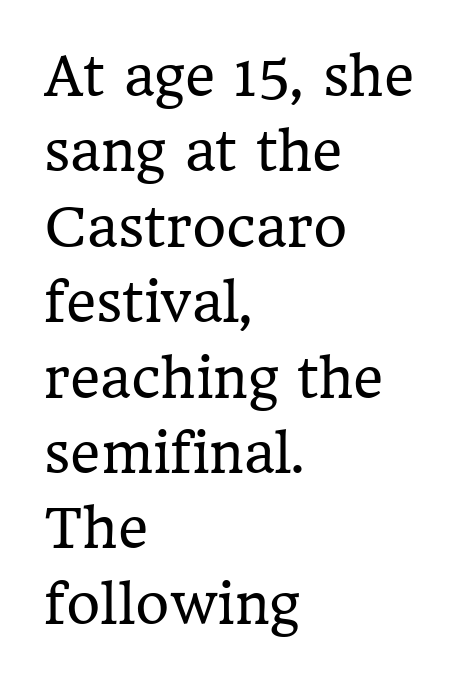
{"serif": "yes", "italic": "no", "bold": "no", "weight": "regular", "width": "normal", "stroke_contrast": "low", "x_height": "medium", "monospaced": "no", "underline": "no", "align": "left", "line_spacing": "normal", "line_spacing_ratio": 1.45, "letter_spacing": "normal", "letter_spacing_em": 0.0, "glyph_px": 52}
